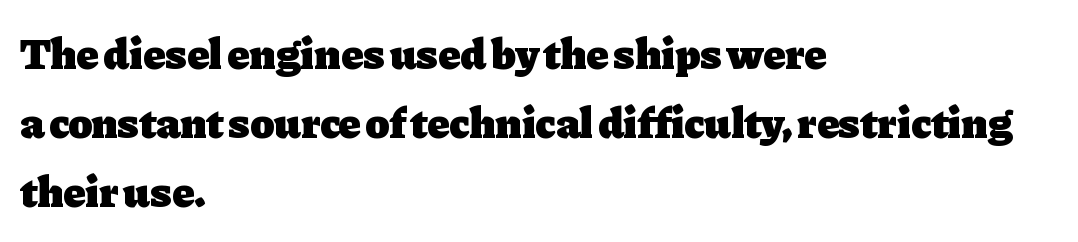
One-word summary of the alignment: left. These lines are rendered in a variable-pitch font. If you measured baseline to baseline, you'd find a middling distance. You'd pick this weight for a headline — it's a proper bold. The font family rendered here belongs to the serif group. Honestly, there is no underline to notice here at all.
